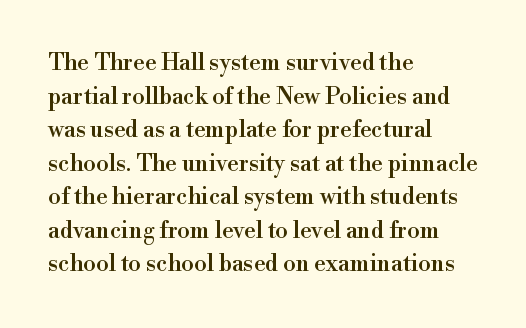
{"italic": "no", "underline": "no", "align": "left", "line_spacing": "normal", "line_spacing_ratio": 1.46, "letter_spacing": "normal", "letter_spacing_em": 0.0, "glyph_px": 23}
